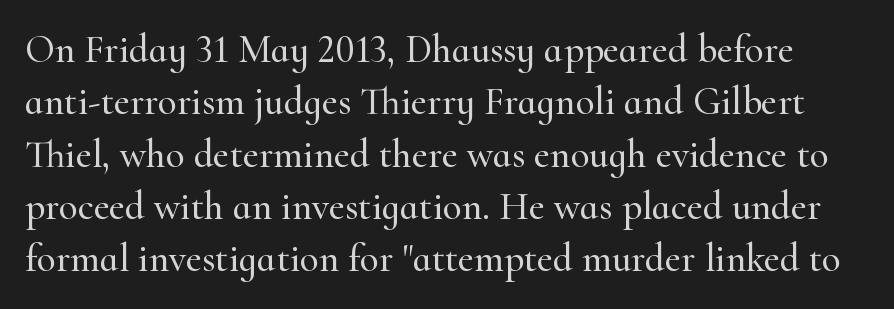
Each letter keeps its own natural width here, so spacing adapts to shape. The strip under each line holds only bare page. Letterform terminals end in serifs throughout the passage. Reading down the column, the eye jumps a familiar distance to each next line. Quick note: not italic, upright. This sample uses plain, unmodified letter spacing.
